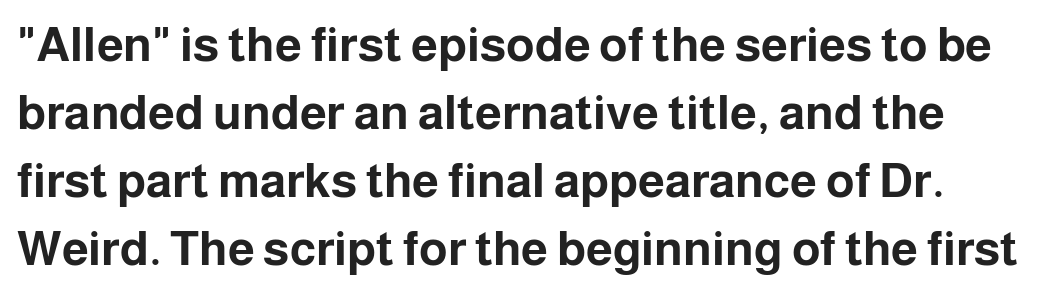
The image shows 48 px bold sans-serif type, upright; set normal line spacing (1.42x), normal letter spacing, not underlined; low stroke contrast and a medium x-height.
